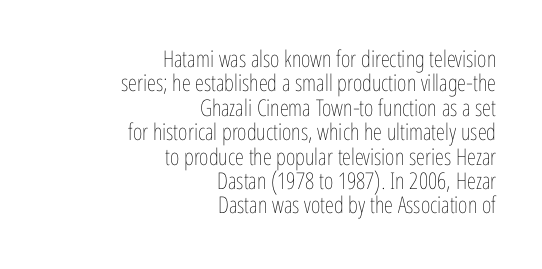
Q: Is the text bold? A: No.
Q: Is the text italic (slanted)? A: No, it is upright.
Q: Is the text underlined? A: No.
Q: How is the paragraph aligned? A: Right-aligned.
Q: Is the spacing between letters normal or unusually wide? A: Normal.
Q: Is the spacing between lines tight, normal or loose? A: Tight.
